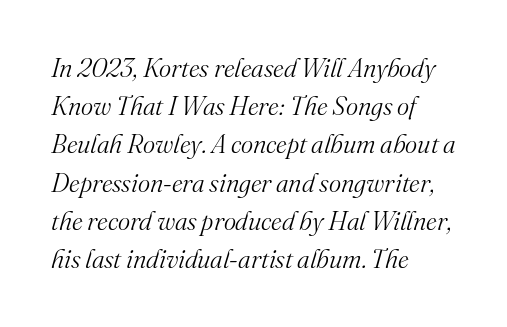
{"italic": "yes", "lean": "right", "slant_degrees": 16, "bold": "no", "underline": "no", "align": "left", "line_spacing": "normal", "line_spacing_ratio": 1.47, "letter_spacing": "normal", "letter_spacing_em": 0.0, "glyph_px": 26}
